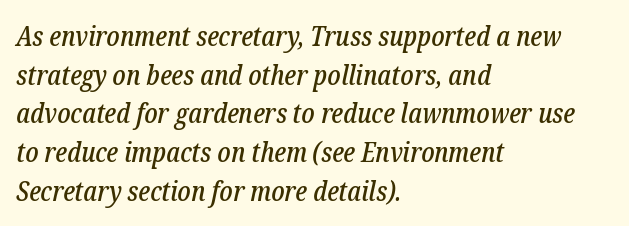
The lettering tilts uniformly, giving the passage an italic look. The lines in this sample share a left origin and differ only in where they stop. The designer left line spacing at the default. Each row of text sits above clean, open space.
